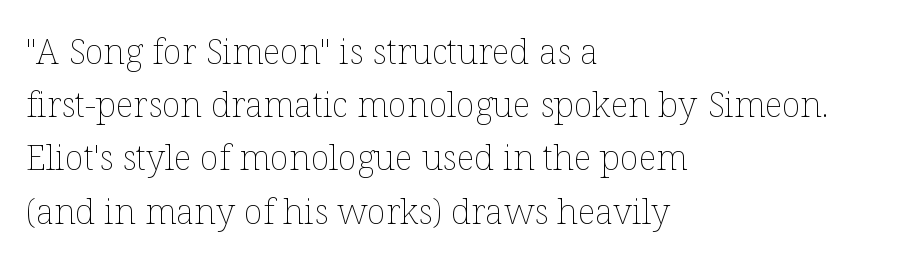
{"italic": "no", "bold": "no", "weight": "thin", "width": "normal", "stroke_contrast": "low", "x_height": "medium", "monospaced": "no", "underline": "no", "align": "left", "line_spacing": "normal", "line_spacing_ratio": 1.52, "letter_spacing": "normal", "letter_spacing_em": 0.0, "glyph_px": 35}
